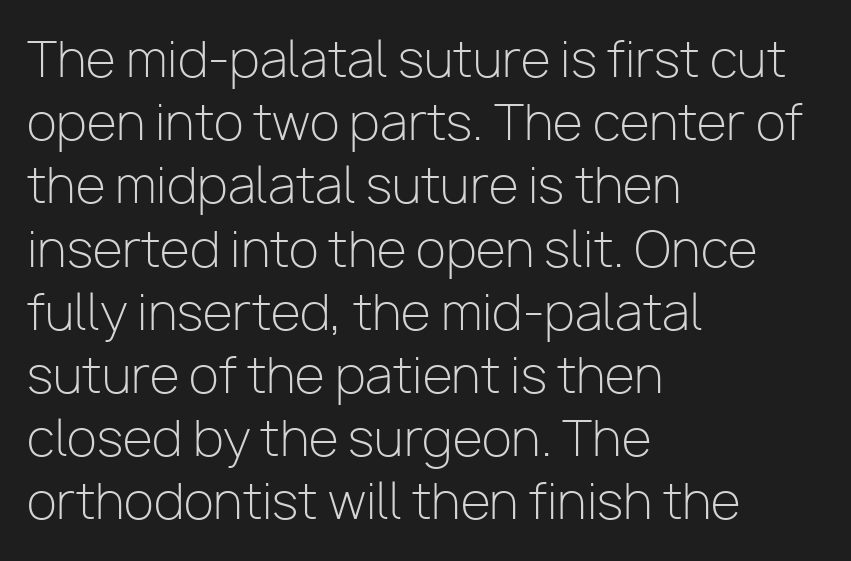
{"serif": "no", "italic": "no", "bold": "no", "weight": "light", "width": "normal", "stroke_contrast": "low", "x_height": "medium", "monospaced": "no", "underline": "no", "align": "left", "line_spacing": "normal", "line_spacing_ratio": 1.29, "letter_spacing": "normal", "letter_spacing_em": 0.0, "glyph_px": 49}
